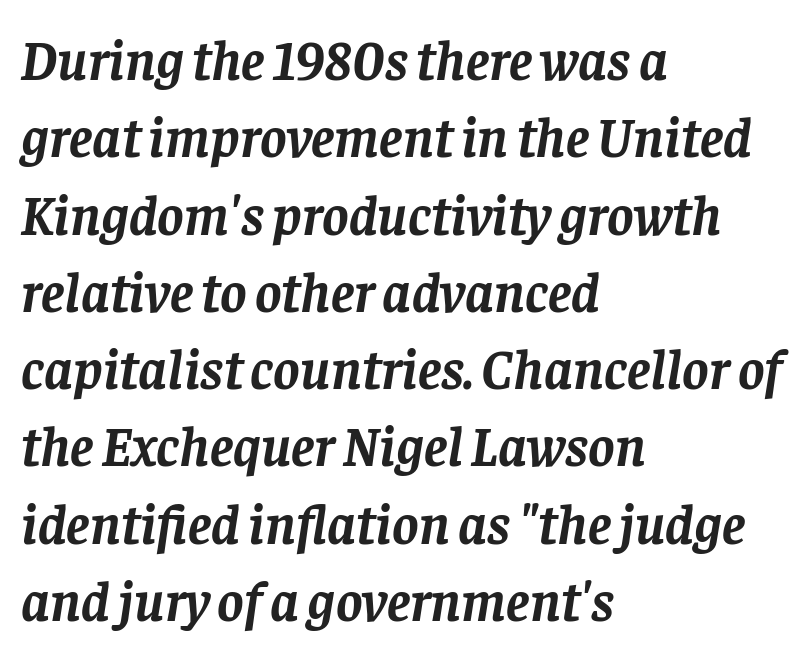
{"serif": "yes", "italic": "yes", "lean": "right", "slant_degrees": 8, "bold": "yes", "weight": "semibold", "width": "normal", "stroke_contrast": "low", "x_height": "large", "monospaced": "no", "underline": "no", "align": "left", "line_spacing": "normal", "line_spacing_ratio": 1.38, "letter_spacing": "normal", "letter_spacing_em": 0.0, "glyph_px": 56}
